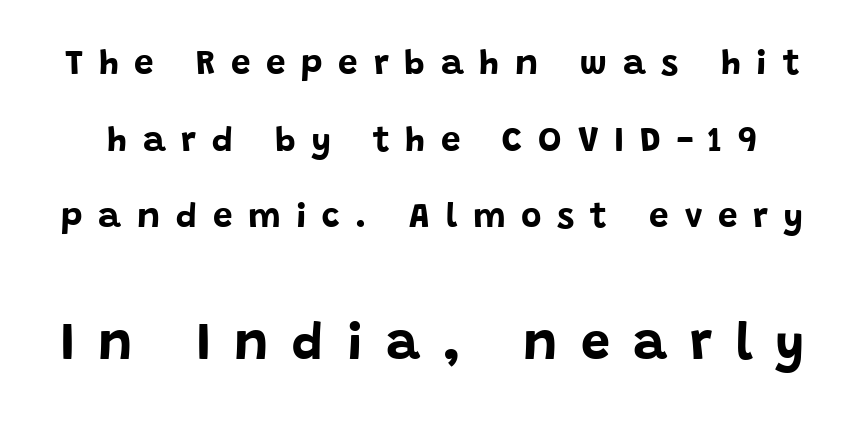
The image shows 52 px bold sans-serif type, upright; set loose line spacing (2.19x), unusually wide letter spacing (+0.45 em), not underlined; the second (bottom) block is 1.49x larger; low stroke contrast and a large x-height.
